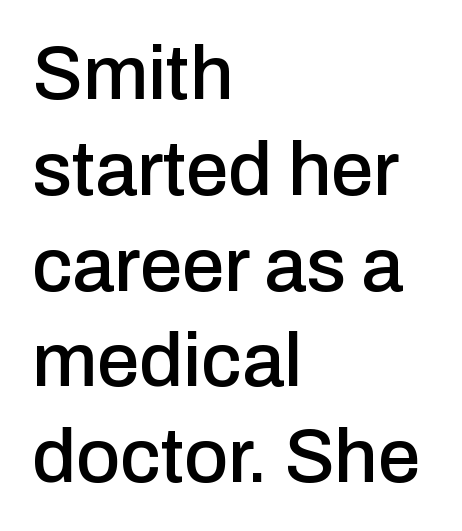
Has an underline been added? It has not. Between one letter and the next there's only the usual sliver of space. Here the designer chose a conventional face with non-uniform glyph widths. Reading down the column, the eye jumps a familiar distance to each next line.
